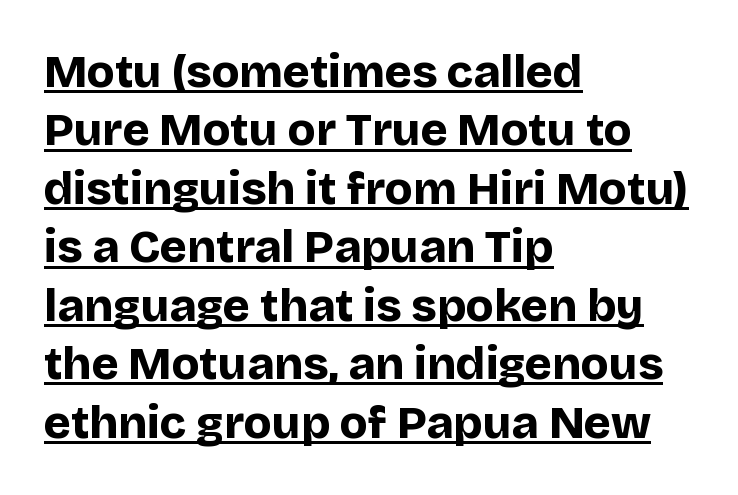
The image shows 46 px bold sans-serif type, upright; set left-aligned, normal line spacing (1.27x), normal letter spacing, underlined; low stroke contrast and a large x-height.
